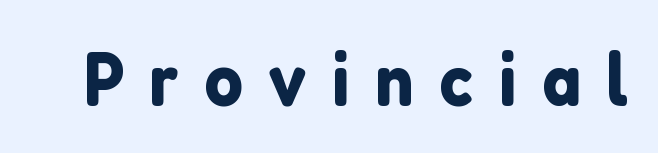
{"serif": "no", "italic": "no", "width": "normal", "stroke_contrast": "low", "x_height": "medium", "monospaced": "no", "underline": "no", "letter_spacing": "wide", "letter_spacing_em": 0.33, "glyph_px": 76}
